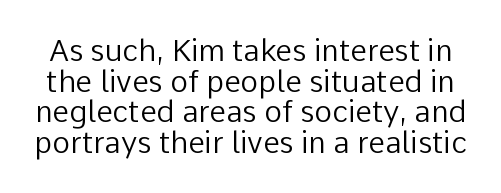
Notice how descenders almost collide with the ascenders below — that's tight leading. The face looks like a standard text weight, possibly lighter. The gaps between neighbouring characters are ordinary and unremarkable. Every stem runs plumb, perpendicular to the baseline.
